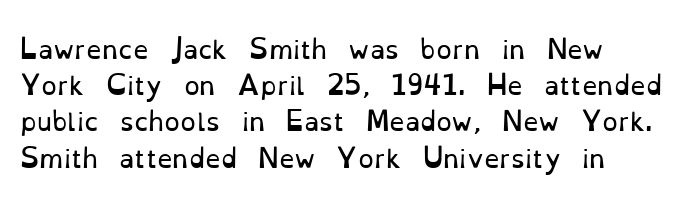
The image shows 25 px text type, upright; set left-aligned, normal line spacing (1.45x), normal letter spacing, not underlined.
